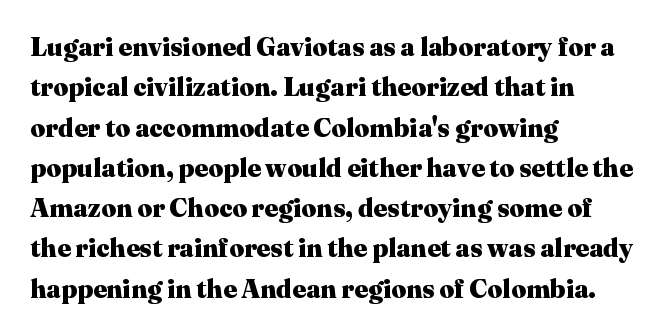
{"italic": "no", "bold": "yes", "underline": "no", "align": "left", "line_spacing": "normal", "line_spacing_ratio": 1.55, "letter_spacing": "normal", "letter_spacing_em": 0.0, "glyph_px": 26}
